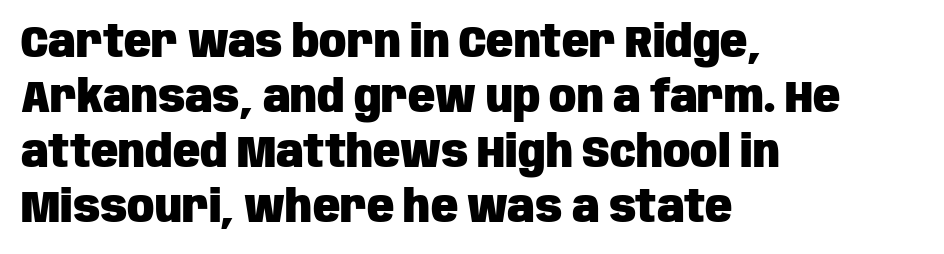
The image shows 45 px heavy, condensed sans-serif type, upright; set left-aligned, line spacing 1.22x, normal letter spacing, not underlined; low stroke contrast and a large x-height.
